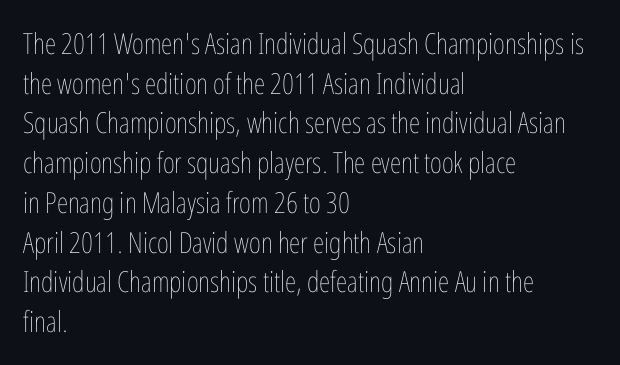
Q: Is the text bold? A: No.
Q: Is the text italic (slanted)? A: No, it is upright.
Q: Is the text underlined? A: No.
Q: How is the paragraph aligned? A: Left-aligned.
Q: Is the spacing between letters normal or unusually wide? A: Normal.
Q: Is the spacing between lines tight, normal or loose? A: Normal.
Q: Width (condensed, normal, or wide)? A: Condensed.
Q: Stroke contrast? A: Low.
Q: x-height? A: Medium.
Q: Monospaced? A: No.
